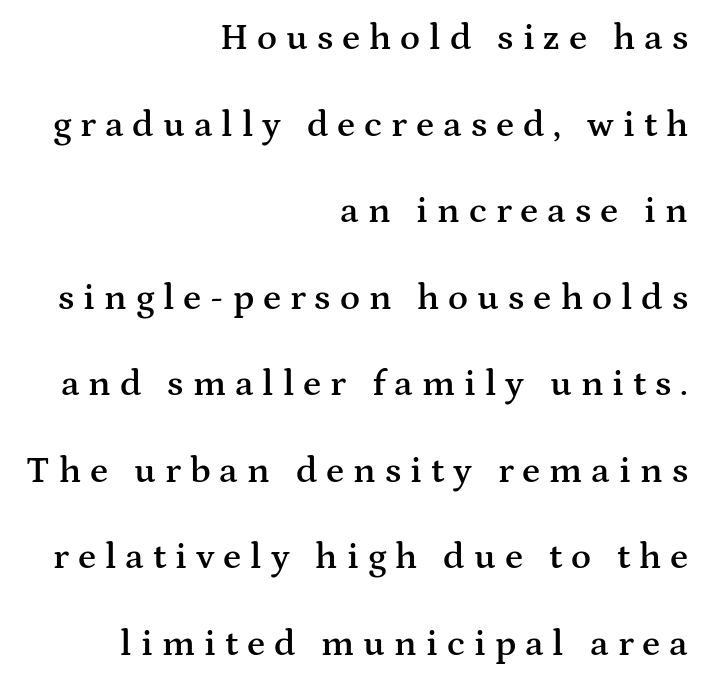
The image shows 37 px semibold, wide serif type, upright; set right-aligned, loose line spacing (2.34x), unusually wide letter spacing (+0.24 em), not underlined; medium stroke contrast and a medium x-height.
